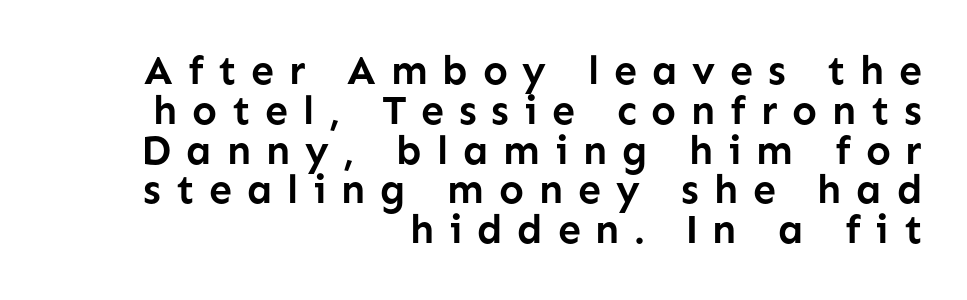
The rendering anchors every line to the right-hand side. Serif or sans? Sans — the stroke terminals are bare. Do the characters align in a grid? No, the font is proportional. Closely set lines give the paragraph a compact silhouette. The tracking reads as deliberately expanded to a designer's eye. Rendered with straight, roman letterforms.
